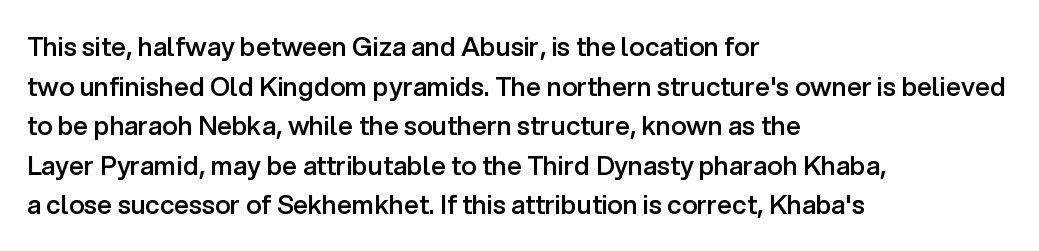
The image shows 26 px text type, upright; set left-aligned, normal line spacing (1.52x), normal letter spacing, not underlined.
